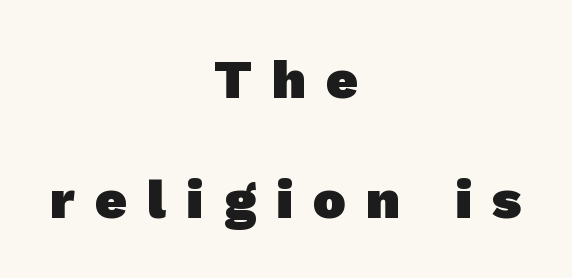
The image shows 55 px heavy sans-serif type; set centered, loose line spacing (2.18x), unusually wide letter spacing (+0.37 em), not underlined; low stroke contrast and a medium x-height.
